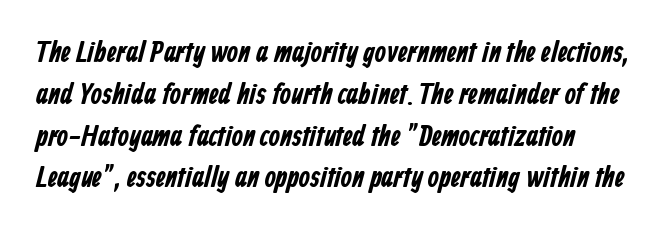
{"serif": "no", "bold": "yes", "weight": "bold", "width": "condensed", "stroke_contrast": "low", "x_height": "medium", "monospaced": "no", "underline": "no", "line_spacing": "normal", "line_spacing_ratio": 1.44, "letter_spacing": "normal", "letter_spacing_em": 0.0, "glyph_px": 29}
